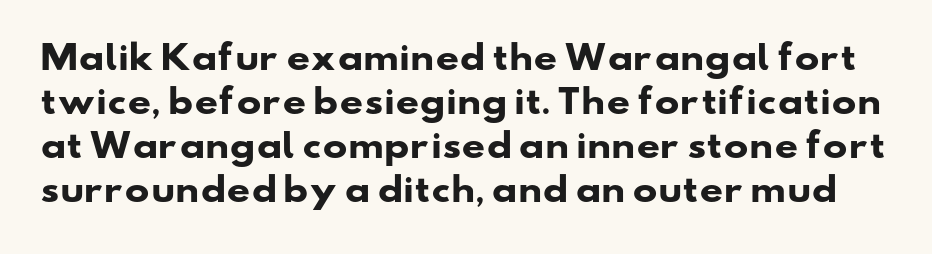
{"serif": "no", "bold": "yes", "weight": "heavy", "width": "wide", "stroke_contrast": "low", "x_height": "small", "monospaced": "no", "underline": "no", "line_spacing": "normal", "line_spacing_ratio": 1.33, "letter_spacing": "normal", "letter_spacing_em": 0.0, "glyph_px": 33}
